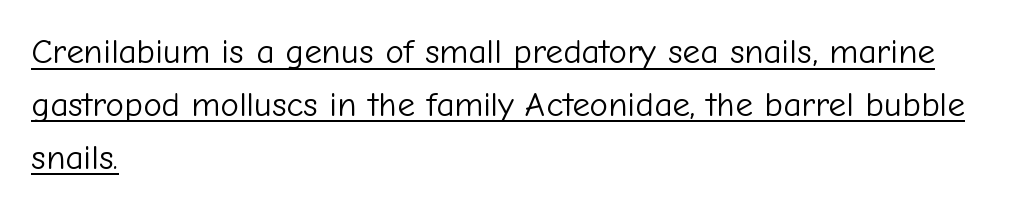
Q: Is the text bold? A: No.
Q: Is the text italic (slanted)? A: No, it is upright.
Q: Is the typeface a serif or a sans-serif typeface? A: Sans-serif.
Q: Is the text underlined? A: Yes.
Q: How is the paragraph aligned? A: Left-aligned.
Q: Is the spacing between letters normal or unusually wide? A: Normal.
Q: Is the spacing between lines tight, normal or loose? A: Normal.
Q: Width (condensed, normal, or wide)? A: Normal.
Q: Stroke contrast? A: Low.
Q: x-height? A: Medium.
Q: Monospaced? A: No.
